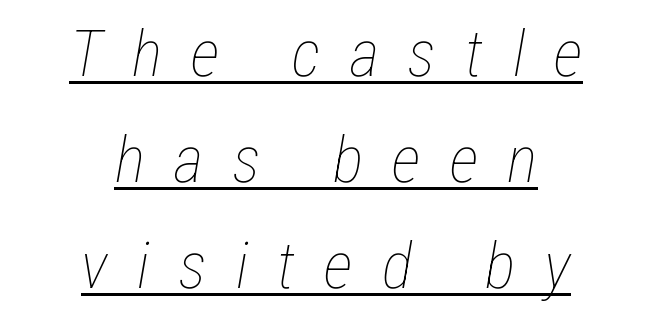
A normal amount of white space separates one row of letters from the next. The specimen reads as italic at a glance. The paragraph has two soft edges and a firm central axis. Display-style spreading of the glyphs; the letterfit is very open. Quick note: underline on. Each letter keeps its own natural width here, so spacing adapts to shape.
